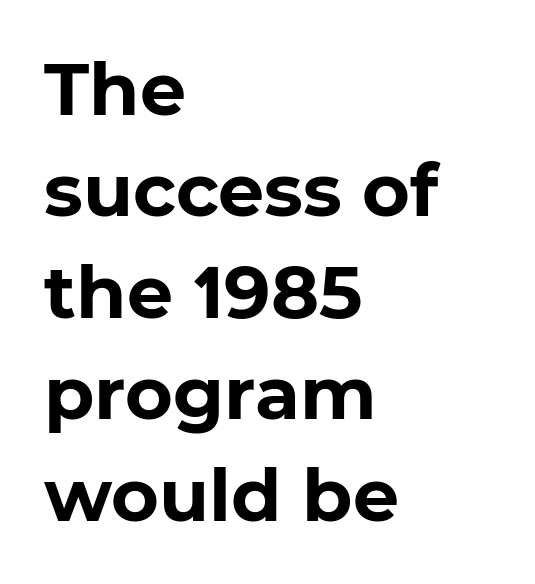
The image shows 73 px bold sans-serif type; set left-aligned, normal line spacing (1.39x), normal letter spacing, not underlined; low stroke contrast and a medium x-height.
